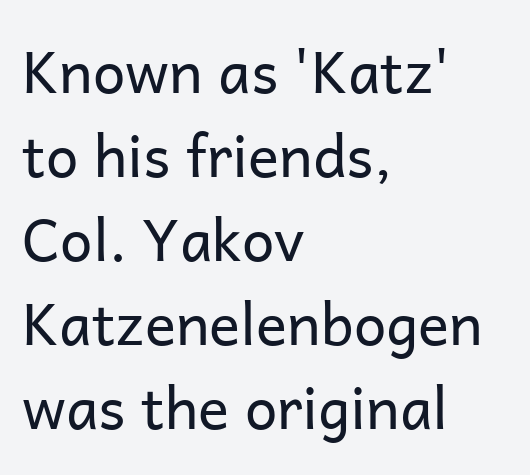
The image shows 58 px regular-weight sans-serif type, upright; set left-aligned, normal line spacing (1.45x), normal letter spacing, not underlined; low stroke contrast and a medium x-height.
